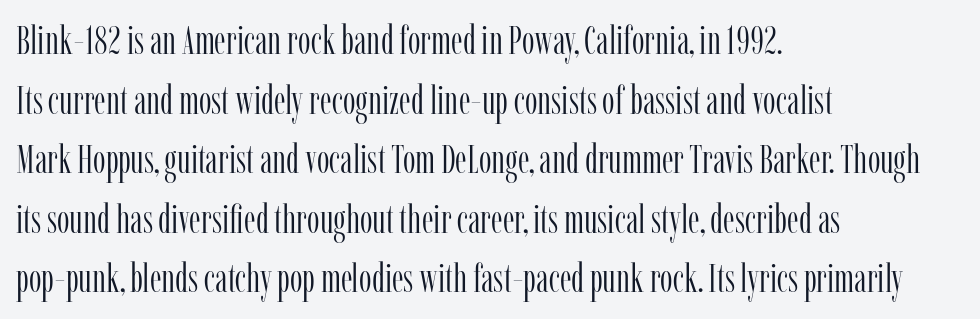
Q: Is the text bold? A: No.
Q: Is the text italic (slanted)? A: No, it is upright.
Q: Is the typeface a serif or a sans-serif typeface? A: Serif.
Q: Is the text underlined? A: No.
Q: How is the paragraph aligned? A: Left-aligned.
Q: Is the spacing between letters normal or unusually wide? A: Normal.
Q: Is the spacing between lines tight, normal or loose? A: Normal.
Q: Width (condensed, normal, or wide)? A: Condensed.
Q: Stroke contrast? A: Low.
Q: x-height? A: Medium.
Q: Monospaced? A: No.
